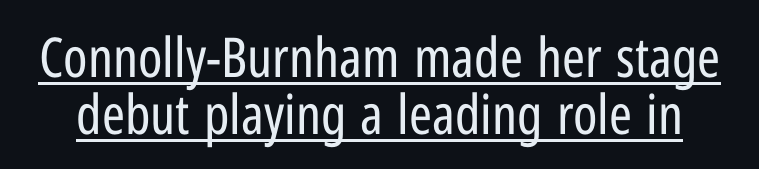
Q: Is the text bold? A: No.
Q: Is the text italic (slanted)? A: No, it is upright.
Q: Is the typeface a serif or a sans-serif typeface? A: Sans-serif.
Q: Is the text underlined? A: Yes.
Q: Is the spacing between letters normal or unusually wide? A: Normal.
Q: Is the spacing between lines tight, normal or loose? A: Tight.
Q: Width (condensed, normal, or wide)? A: Condensed.
Q: Stroke contrast? A: Low.
Q: x-height? A: Medium.
Q: Monospaced? A: No.
